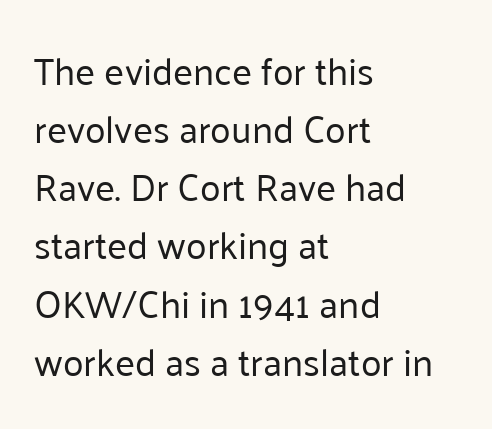
The lines in this sample share a left origin and differ only in where they stop. The face used here is a sans, in the tradition of grotesques and geometrics. This sample has the flowing, uneven cadence of proportional lettering. The strokes carry an ordinary text weight at most. The rows are spaced the way most documents space them.
